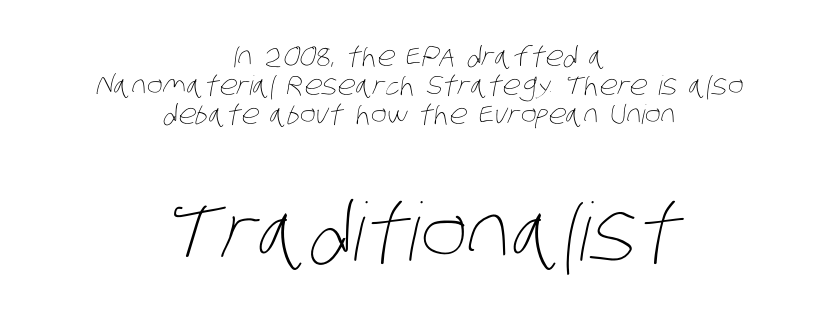
The image shows 80 px thin, condensed type; set centered, tight line spacing (1.07x), normal letter spacing, not underlined; the second (bottom) block is 2.96x larger; low stroke contrast and a large x-height.
